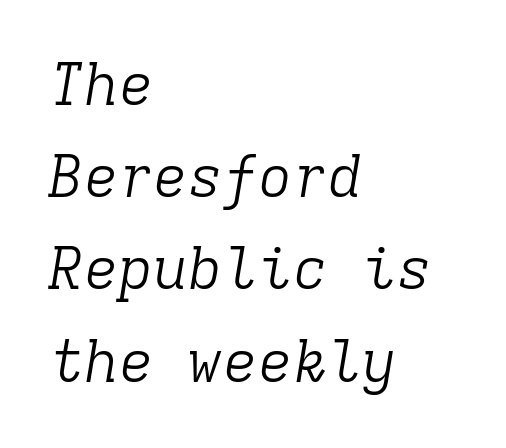
{"serif": "yes", "italic": "yes", "lean": "right", "slant_degrees": 9, "bold": "no", "weight": "light", "width": "normal", "stroke_contrast": "low", "x_height": "medium", "monospaced": "yes", "underline": "no", "align": "left", "line_spacing": "normal", "line_spacing_ratio": 1.59, "letter_spacing": "normal", "letter_spacing_em": 0.0, "glyph_px": 58}
